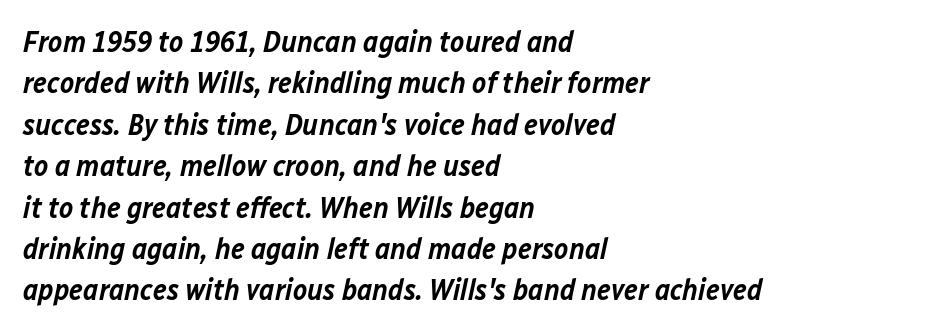
Q: Is the text bold? A: Semi-bold.
Q: Is the text italic (slanted)? A: Yes, it leans right by about 12 degrees.
Q: Is the text underlined? A: No.
Q: How is the paragraph aligned? A: Left-aligned.
Q: Is the spacing between letters normal or unusually wide? A: Normal.
Q: Is the spacing between lines tight, normal or loose? A: Normal.
Q: Width (condensed, normal, or wide)? A: Normal.
Q: Stroke contrast? A: Low.
Q: x-height? A: Medium.
Q: Monospaced? A: No.
